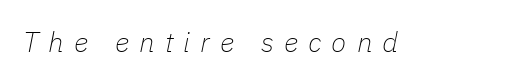
{"italic": "yes", "lean": "right", "slant_degrees": 11, "bold": "no", "weight": "thin", "width": "normal", "stroke_contrast": "low", "x_height": "medium", "monospaced": "no", "underline": "no", "letter_spacing": "wide", "letter_spacing_em": 0.36, "glyph_px": 28}
